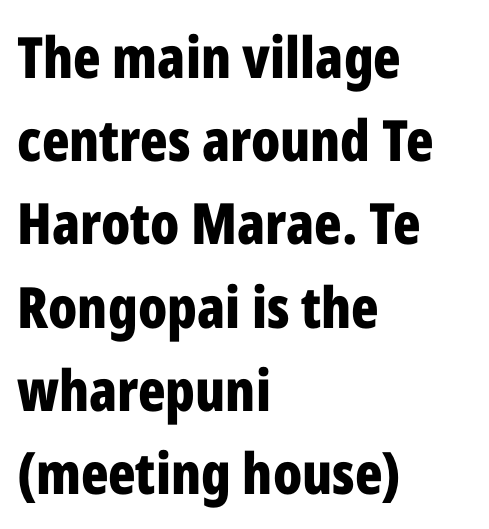
The image shows 57 px bold, condensed sans-serif type, upright; set left-aligned, normal line spacing (1.46x), normal letter spacing, not underlined; low stroke contrast and a medium x-height.
